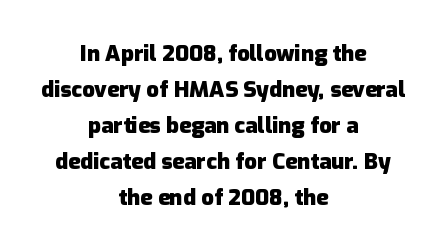
{"italic": "no", "bold": "yes", "underline": "no", "align": "center", "line_spacing": "normal", "line_spacing_ratio": 1.64, "letter_spacing": "normal", "letter_spacing_em": 0.0, "glyph_px": 22}
